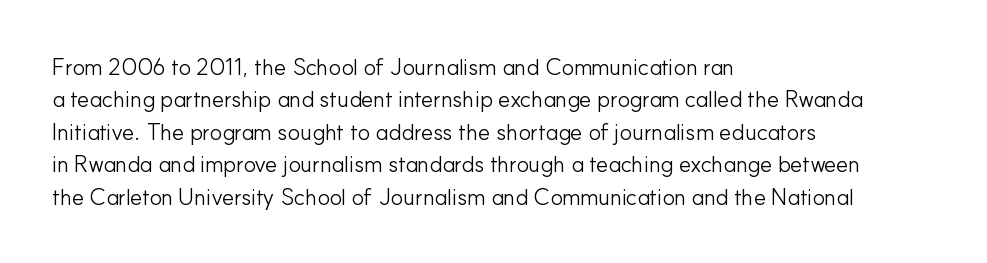
The tracking reads as untouched default to a designer's eye. Layout note: lines flush left. Students, observe: this is what conventionally led text looks like. Underline: absent.
